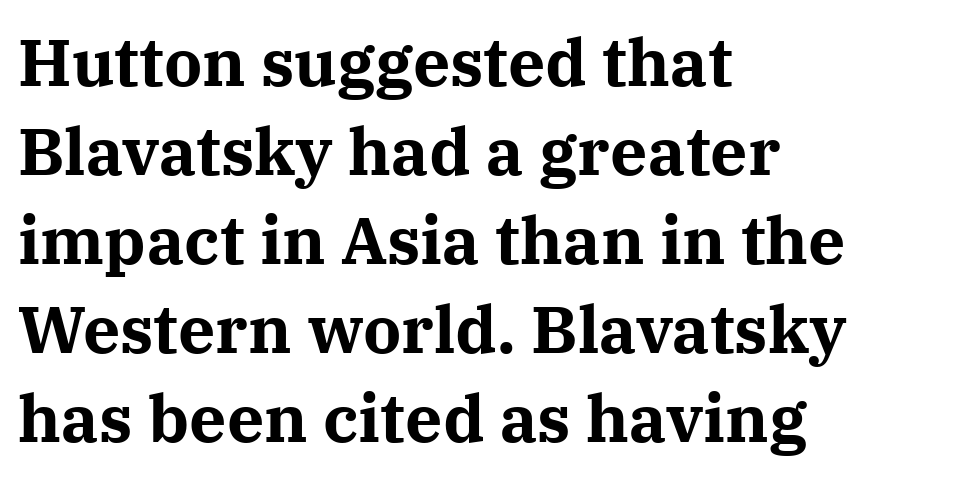
The image shows 66 px bold serif type, upright; set left-aligned, normal line spacing (1.35x), normal letter spacing, not underlined; medium stroke contrast and a medium x-height.
